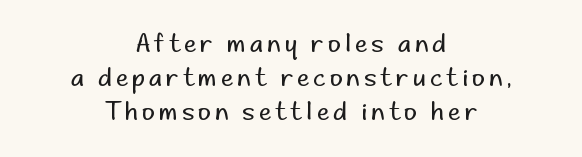
The image shows 25 px text type, upright; set centered, normal line spacing (1.37x), not underlined.
